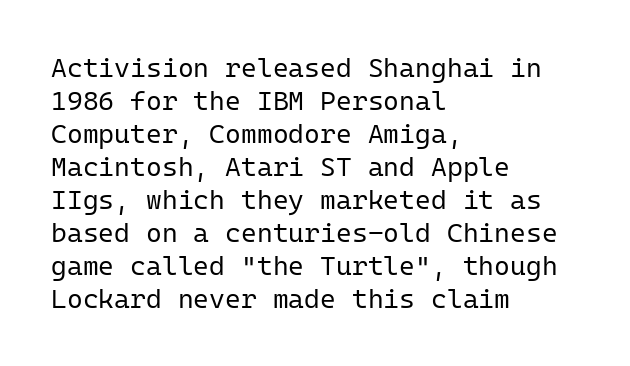
The type sits square on the baseline with zero lean. All the whitespace from short lines collects on the right. Students, note that the glyphs here touch the page at normal intervals. Weight class: somewhere from thin through regular. The foot of each line stays bare and open.
